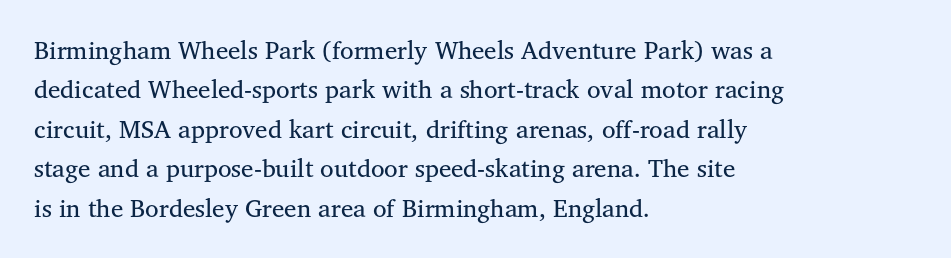
The image shows 25 px text type, upright; set left-aligned, normal line spacing (1.58x), normal letter spacing, not underlined.
